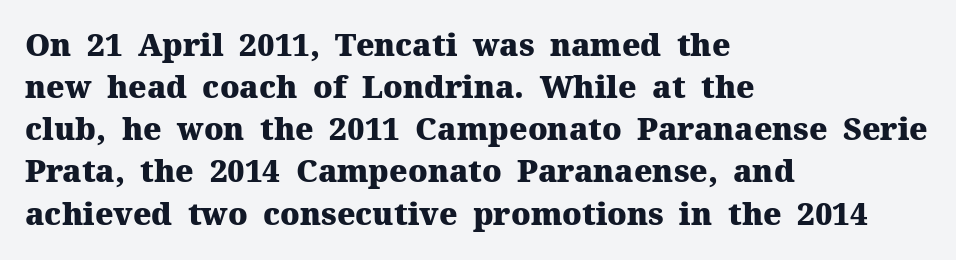
Q: Is the text bold? A: Yes.
Q: Is the text italic (slanted)? A: No, it is upright.
Q: Is the typeface a serif or a sans-serif typeface? A: Serif.
Q: Is the text underlined? A: No.
Q: How is the paragraph aligned? A: Left-aligned.
Q: Is the spacing between letters normal or unusually wide? A: Normal.
Q: Is the spacing between lines tight, normal or loose? A: Normal.
Q: Width (condensed, normal, or wide)? A: Normal.
Q: Stroke contrast? A: Medium.
Q: x-height? A: Medium.
Q: Monospaced? A: No.
